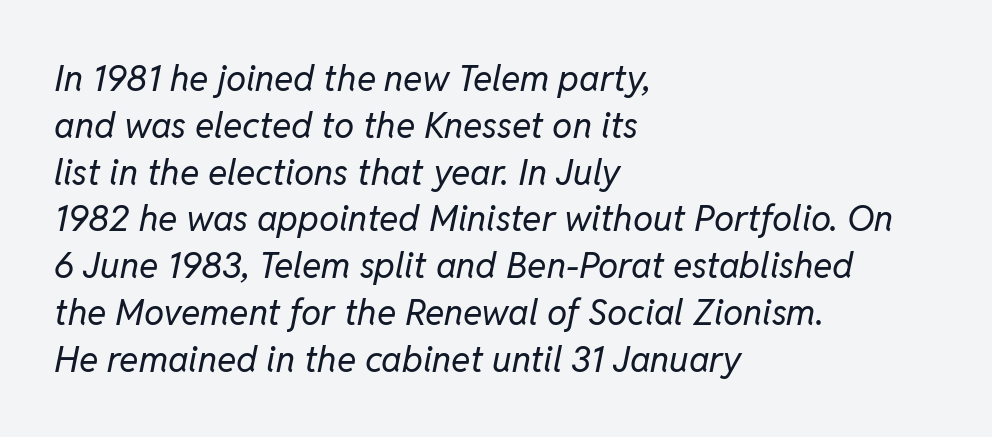
Q: Is the text bold? A: No.
Q: Is the text italic (slanted)? A: Yes, it leans right by about 11 degrees.
Q: Is the text underlined? A: No.
Q: How is the paragraph aligned? A: Left-aligned.
Q: Is the spacing between letters normal or unusually wide? A: Normal.
Q: Is the spacing between lines tight, normal or loose? A: Normal.
Q: Width (condensed, normal, or wide)? A: Normal.
Q: Stroke contrast? A: Low.
Q: x-height? A: Medium.
Q: Monospaced? A: No.
